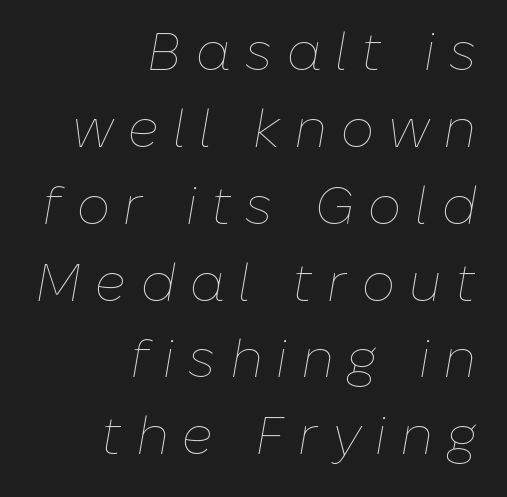
{"italic": "yes", "lean": "right", "slant_degrees": 10, "bold": "no", "weight": "thin", "width": "normal", "stroke_contrast": "low", "x_height": "medium", "monospaced": "no", "underline": "no", "align": "right", "line_spacing": "normal", "line_spacing_ratio": 1.45, "letter_spacing": "wide", "letter_spacing_em": 0.26, "glyph_px": 53}
